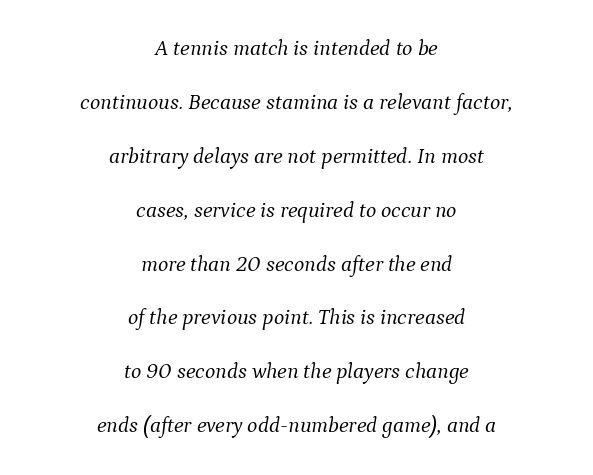
The image shows 22 px text type, italic (leaning right); set centered, loose line spacing (2.45x), normal letter spacing, not underlined.
